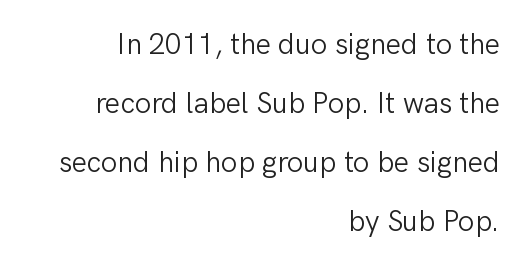
{"serif": "no", "italic": "no", "bold": "no", "weight": "light", "width": "normal", "stroke_contrast": "low", "x_height": "medium", "monospaced": "no", "underline": "no", "align": "right", "line_spacing": "loose", "line_spacing_ratio": 2.04, "letter_spacing": "normal", "letter_spacing_em": 0.0, "glyph_px": 29}
